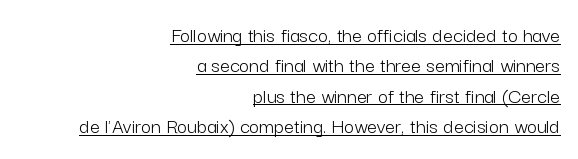
The typography opts for an upright posture over an oblique one. The paragraph has a hard right edge and a soft left edge. Underlined type. Unbolded letterforms with no extra heft. Reading down the column, the eye jumps a familiar distance to each next line. There is no visible air inserted between adjacent glyphs.
